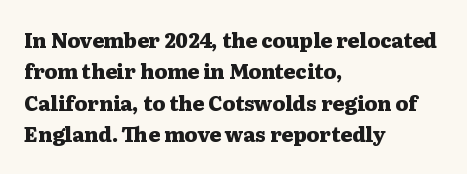
The image shows 20 px bold type, upright; set left-aligned, normal line spacing (1.57x), normal letter spacing, not underlined.
